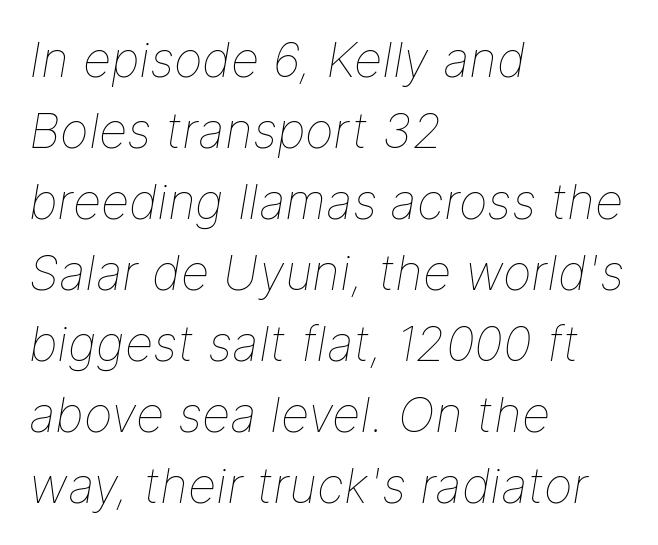
The image shows 49 px thin type, italic (leaning right); set left-aligned, normal line spacing (1.45x), normal letter spacing, not underlined; low stroke contrast and a medium x-height.
